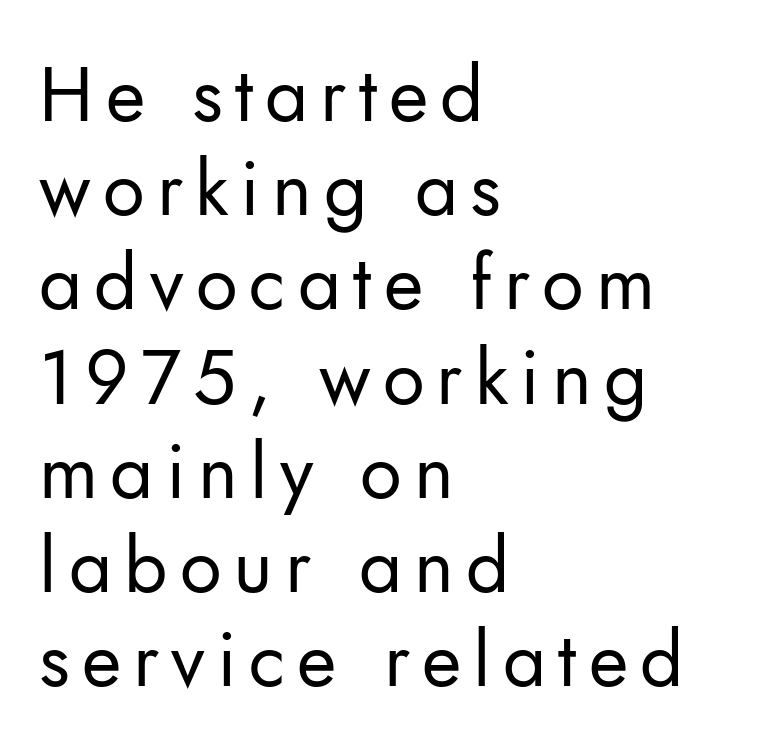
{"serif": "no", "italic": "no", "bold": "no", "weight": "regular", "width": "normal", "stroke_contrast": "low", "x_height": "small", "monospaced": "no", "underline": "no", "align": "left", "line_spacing_ratio": 1.24, "glyph_px": 76}
